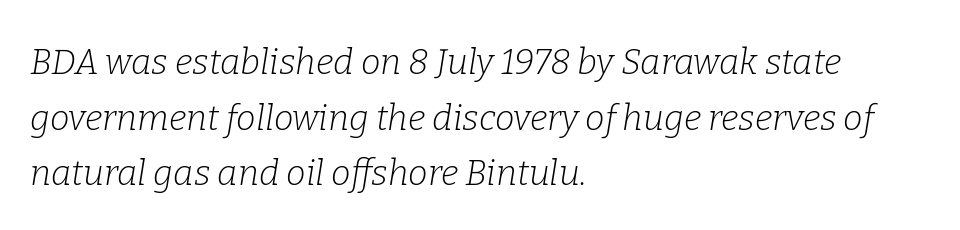
Q: Is the text bold? A: No.
Q: Is the text italic (slanted)? A: Yes, it leans right by about 9 degrees.
Q: Is the typeface a serif or a sans-serif typeface? A: Serif.
Q: Is the text underlined? A: No.
Q: How is the paragraph aligned? A: Left-aligned.
Q: Is the spacing between letters normal or unusually wide? A: Normal.
Q: Is the spacing between lines tight, normal or loose? A: Normal.
Q: Width (condensed, normal, or wide)? A: Normal.
Q: Stroke contrast? A: Low.
Q: x-height? A: Medium.
Q: Monospaced? A: No.
